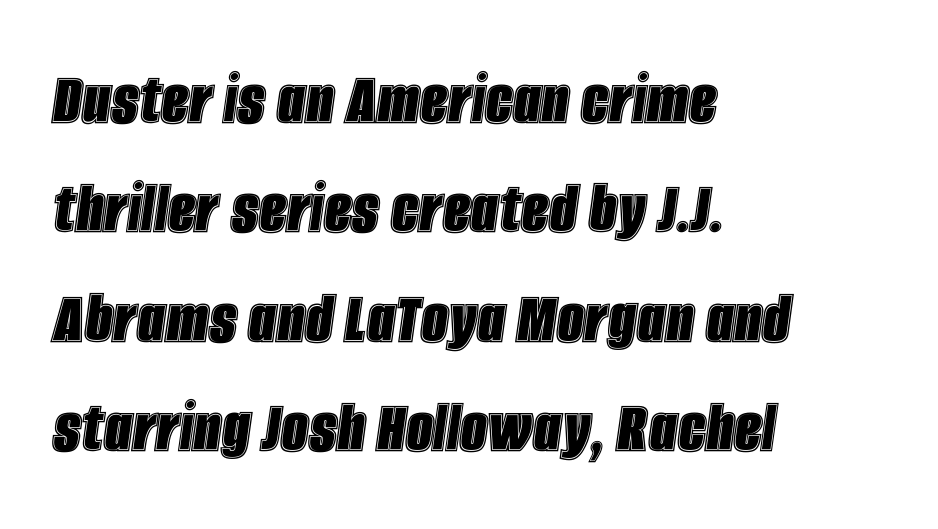
Q: Is the text italic (slanted)? A: Yes, it leans right by about 8 degrees.
Q: Is the text underlined? A: No.
Q: How is the paragraph aligned? A: Left-aligned.
Q: Is the spacing between letters normal or unusually wide? A: Normal.
Q: Is the spacing between lines tight, normal or loose? A: Normal.
Q: Width (condensed, normal, or wide)? A: Condensed.
Q: x-height? A: Large.
Q: Monospaced? A: No.
